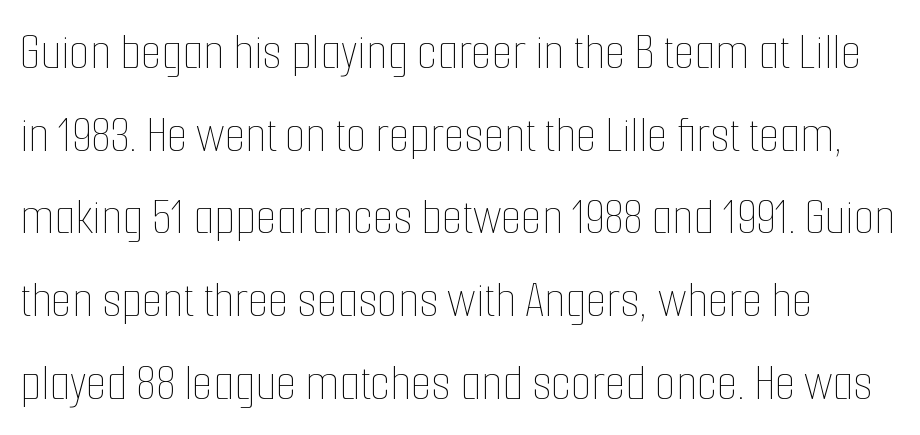
Q: Is the text bold? A: No.
Q: Is the text italic (slanted)? A: No, it is upright.
Q: Is the text underlined? A: No.
Q: Is the spacing between letters normal or unusually wide? A: Normal.
Q: Is the spacing between lines tight, normal or loose? A: Normal.
Q: Width (condensed, normal, or wide)? A: Condensed.
Q: Stroke contrast? A: Low.
Q: x-height? A: Medium.
Q: Monospaced? A: No.
